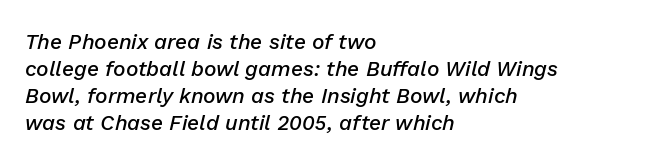
Where is the straight margin? On the left. The baseline area is clear. The face used here has a pronounced slope to its letters. Reading down the column, the eye jumps a familiar distance to each next line. How heavy is the stroke? Medium-heavy — a semibold, shy of bold.
